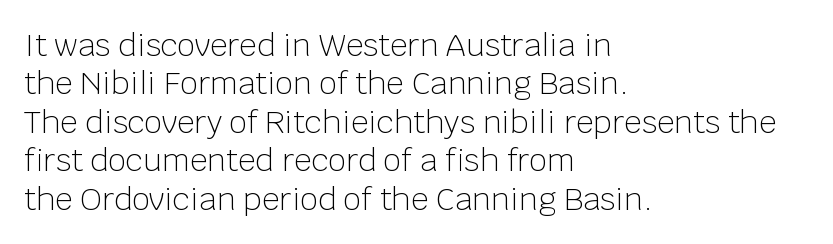
The image shows 31 px light sans-serif type, upright; set left-aligned, line spacing 1.24x, normal letter spacing, not underlined; low stroke contrast and a large x-height.
